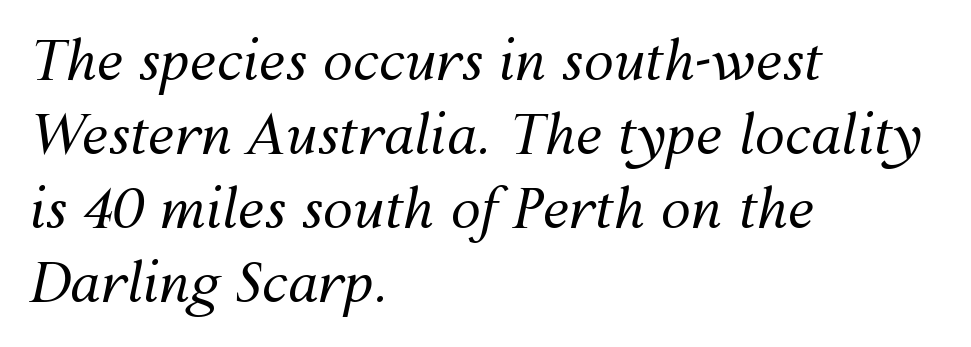
{"italic": "yes", "lean": "right", "slant_degrees": 12, "bold": "no", "weight": "regular", "width": "normal", "stroke_contrast": "medium", "x_height": "medium", "monospaced": "no", "underline": "no", "align": "left", "line_spacing": "normal", "line_spacing_ratio": 1.37, "letter_spacing": "normal", "letter_spacing_em": 0.0, "glyph_px": 54}
